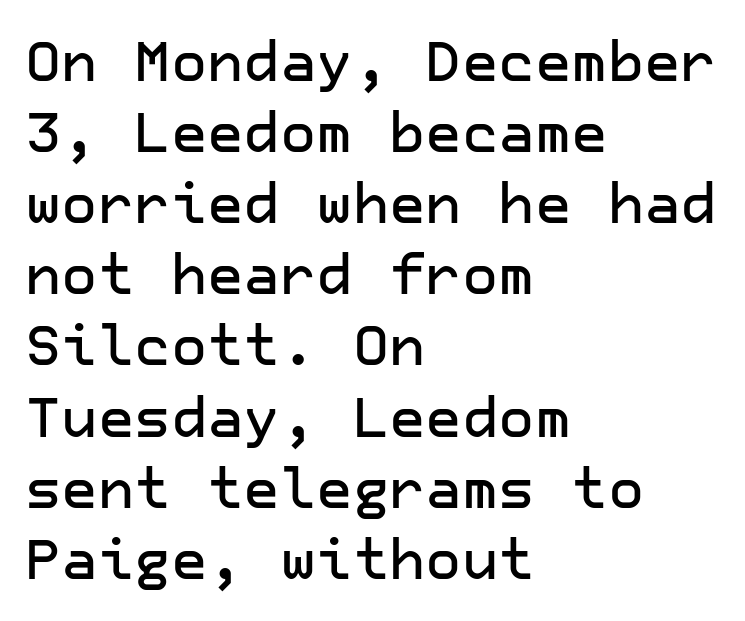
The image shows 56 px sans-serif type, upright; set left-aligned, normal line spacing (1.27x), normal letter spacing, not underlined; low stroke contrast and a medium x-height.
